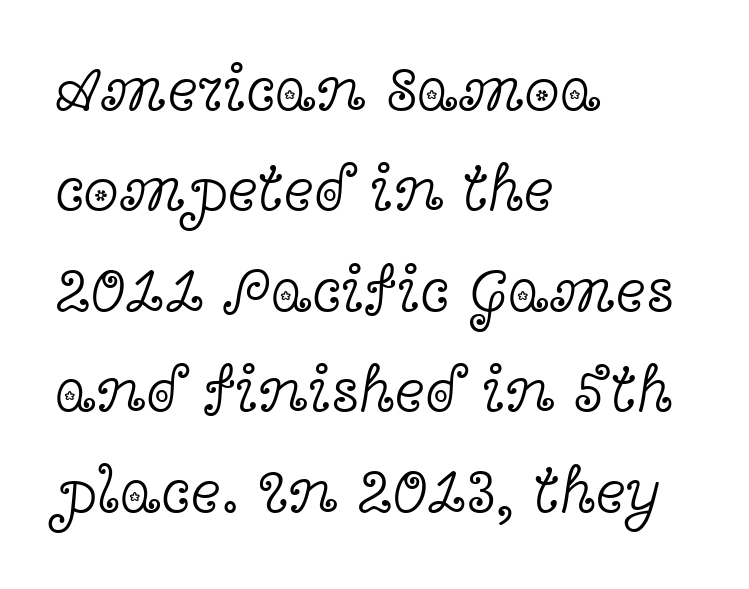
The image shows 64 px light, wide serif type, upright; set left-aligned, normal line spacing (1.57x), normal letter spacing, not underlined; a medium x-height.
